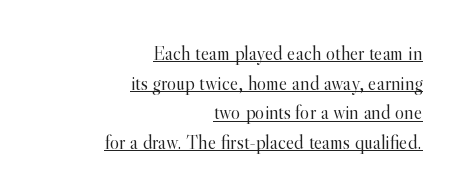
Compared with a typical body face, this is equally light or lighter still. Check the space under the baseline: a stroke is drawn there. This sample uses an upright cut, with every glyph sitting square on the baseline. All the whitespace from short lines collects on the left.
